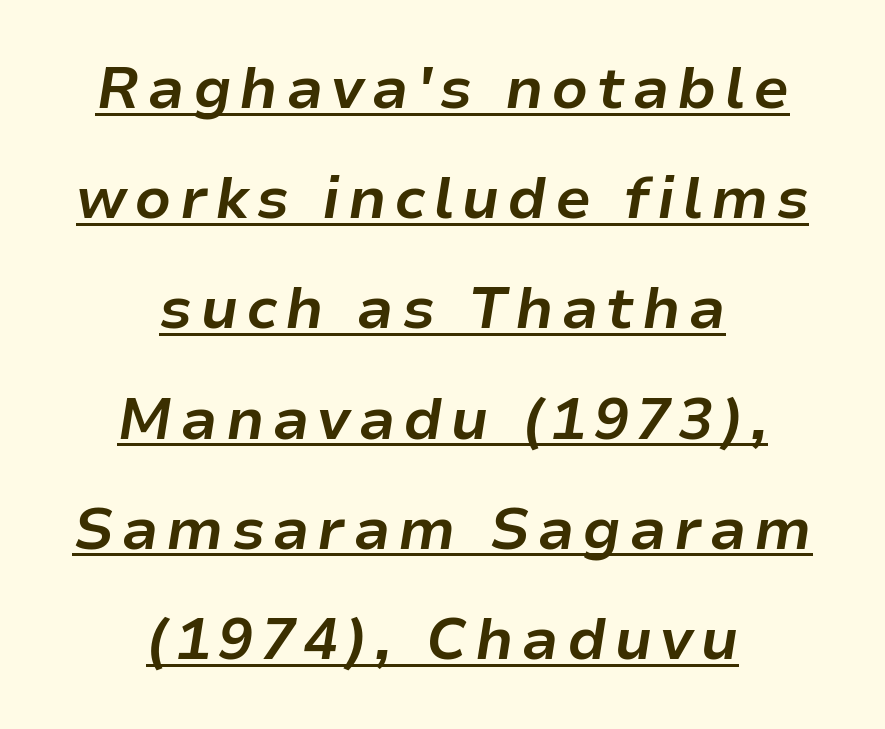
Airy leading. Varying glyph widths throughout — classic text-font behaviour. These characters rest on top of a visible drawn line. Looking at the ascenders, they clearly lean. Compared with a flush-left layout, this one balances lines on the center instead. The letters are bold, with thick, heavy strokes.
